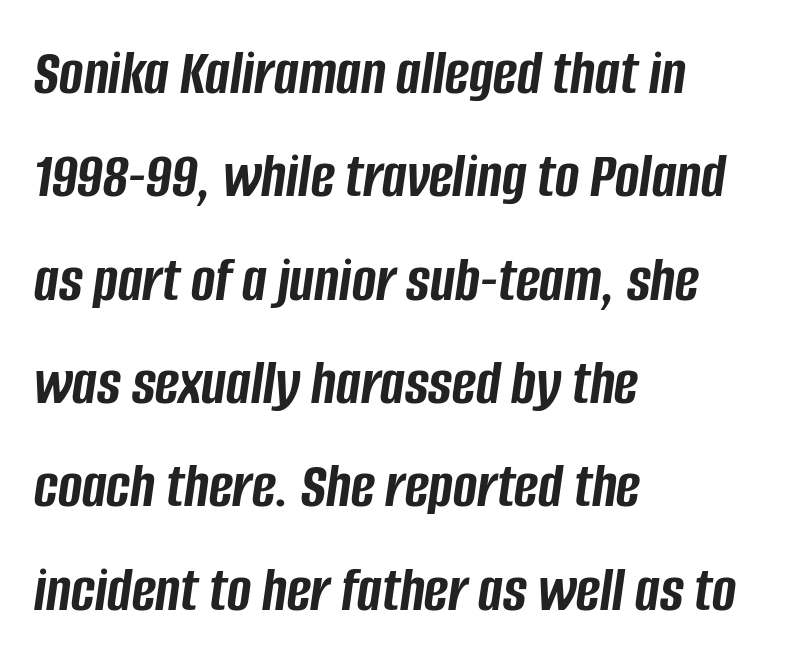
Q: Is the text bold? A: Yes.
Q: Is the text italic (slanted)? A: Yes, it leans right by about 8 degrees.
Q: Is the text underlined? A: No.
Q: How is the paragraph aligned? A: Left-aligned.
Q: Is the spacing between letters normal or unusually wide? A: Normal.
Q: Is the spacing between lines tight, normal or loose? A: Normal.
Q: Width (condensed, normal, or wide)? A: Condensed.
Q: Stroke contrast? A: Low.
Q: x-height? A: Large.
Q: Monospaced? A: No.
